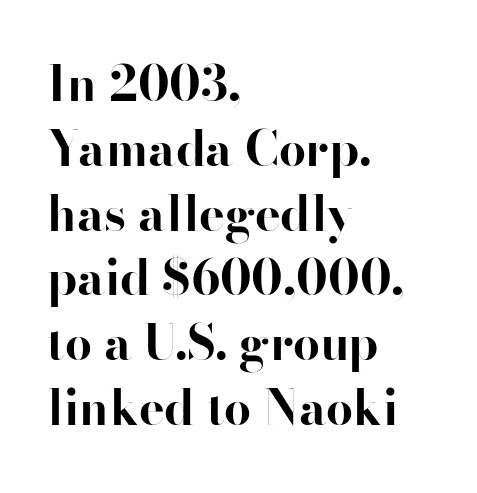
Q: Is the text bold? A: Yes.
Q: Is the text italic (slanted)? A: No, it is upright.
Q: Is the typeface a serif or a sans-serif typeface? A: Sans-serif.
Q: Is the text underlined? A: No.
Q: How is the paragraph aligned? A: Left-aligned.
Q: Is the spacing between letters normal or unusually wide? A: Normal.
Q: Is the spacing between lines tight, normal or loose? A: Normal.
Q: Width (condensed, normal, or wide)? A: Normal.
Q: Stroke contrast? A: High.
Q: x-height? A: Small.
Q: Monospaced? A: No.
